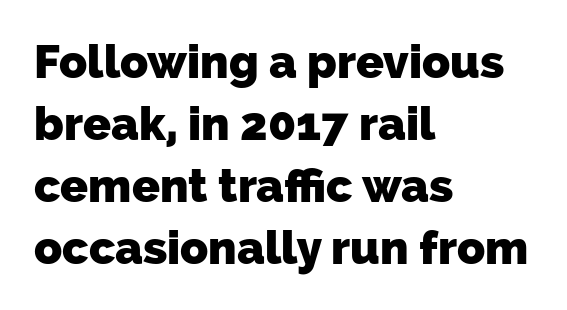
Q: Is the text bold? A: Yes.
Q: Is the typeface a serif or a sans-serif typeface? A: Sans-serif.
Q: Is the text underlined? A: No.
Q: How is the paragraph aligned? A: Left-aligned.
Q: Is the spacing between letters normal or unusually wide? A: Normal.
Q: Is the spacing between lines tight, normal or loose? A: Normal.
Q: Width (condensed, normal, or wide)? A: Normal.
Q: Stroke contrast? A: Low.
Q: x-height? A: Medium.
Q: Monospaced? A: No.
